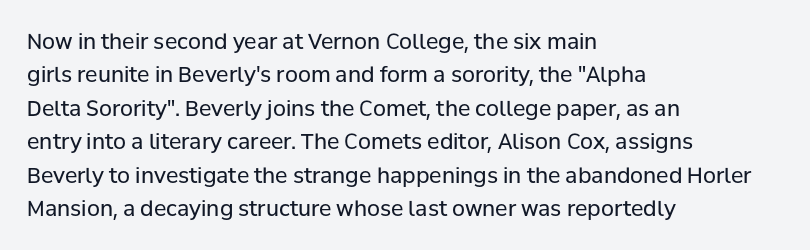
The image shows 21 px text type, upright; set left-aligned, normal line spacing (1.59x), normal letter spacing, not underlined.
